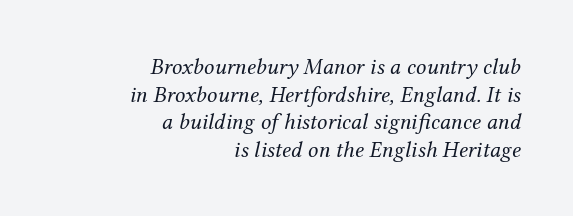
{"italic": "yes", "lean": "right", "slant_degrees": 12, "bold": "no", "underline": "no", "align": "right", "line_spacing_ratio": 1.2, "letter_spacing": "normal", "letter_spacing_em": 0.0, "glyph_px": 23}
